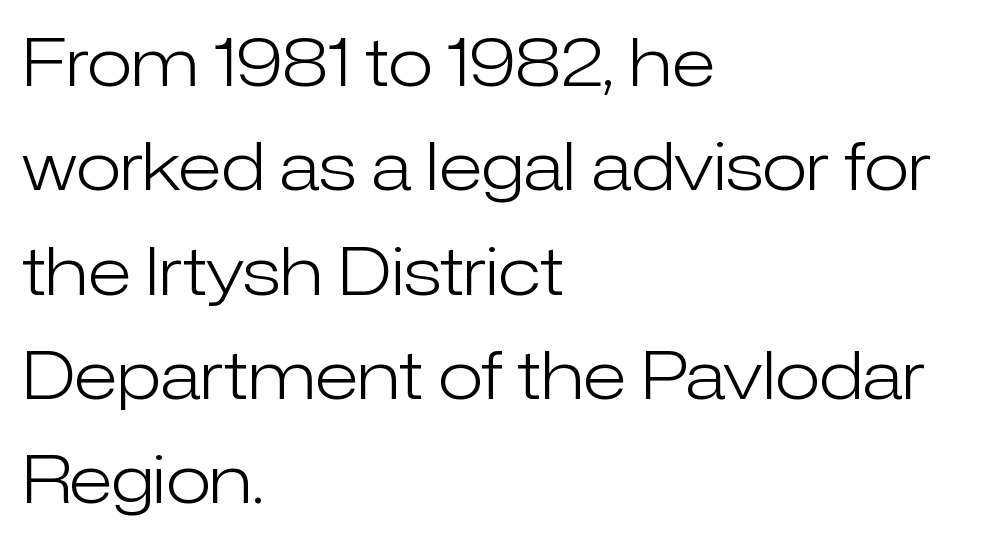
Tracking here is standard; glyphs follow each other at the usual distance. The vertical gap from one line to the next is medium. Descenders hang freely into open space. The lines are quadded left. Observe the absence of serifs on each vertical stroke in this sample. Spacing verdict: proportional, widths tailored to each character.
